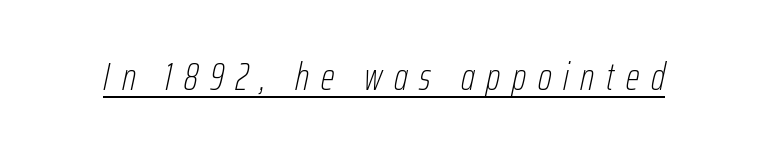
This sample has the flowing, uneven cadence of proportional lettering. Is the type heavy? It reads as light-to-regular instead. The type is letterspaced generously, with wide tracking. A baseline rule has been typeset under these characters.
